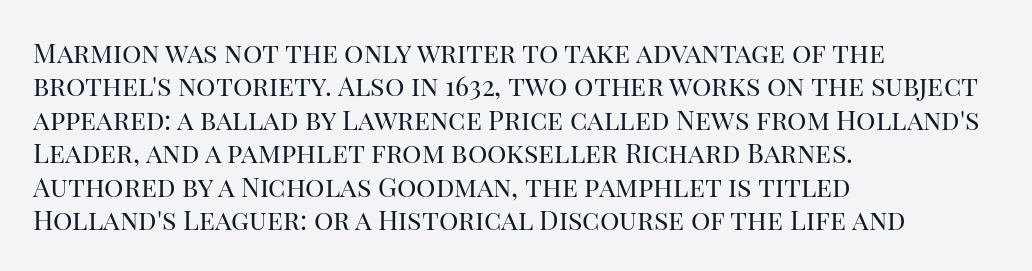
The image shows 27 px text type, upright; set left-aligned, line spacing 1.24x, normal letter spacing, not underlined.
